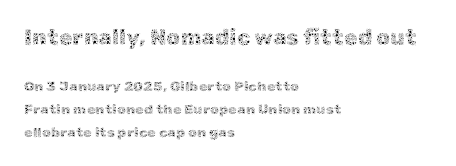
{"italic": "no", "bold": "no", "underline": "no", "align": "left", "line_spacing": "normal", "line_spacing_ratio": 1.63, "letter_spacing": "normal", "letter_spacing_em": 0.0, "larger_block": "first", "size_ratio": 1.57, "glyph_px": 22}
